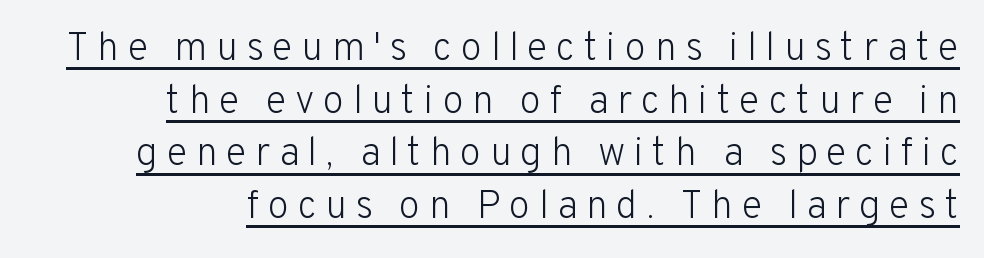
The image shows 39 px light sans-serif type, upright; set right-aligned, normal line spacing (1.35x), unusually wide letter spacing (+0.22 em), underlined; low stroke contrast and a medium x-height.
